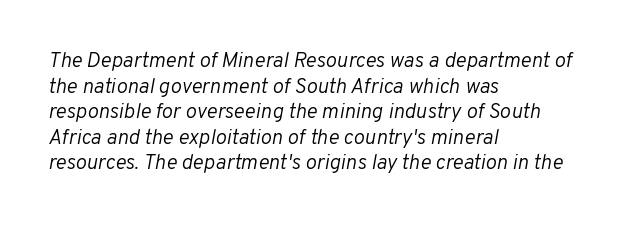
The image shows 21 px text type, italic (leaning right); set left-aligned, line spacing 1.22x, normal letter spacing, not underlined.
